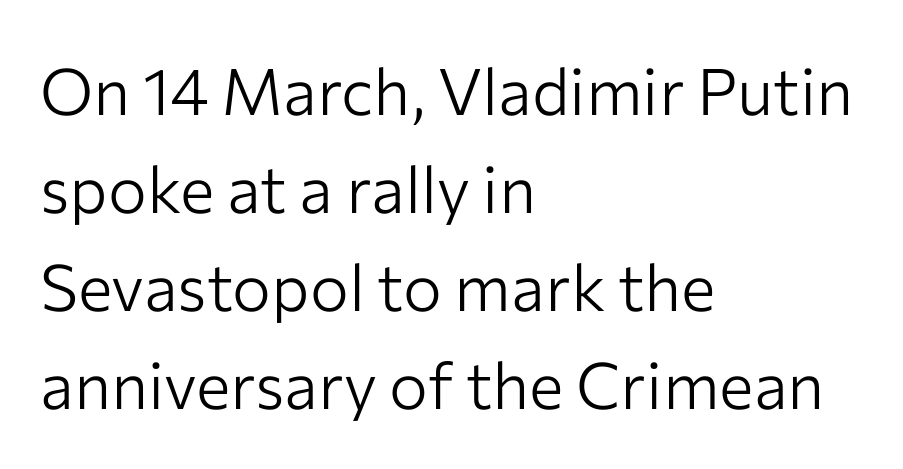
Q: Is the text bold? A: No.
Q: Is the text italic (slanted)? A: No, it is upright.
Q: Is the typeface a serif or a sans-serif typeface? A: Sans-serif.
Q: Is the text underlined? A: No.
Q: How is the paragraph aligned? A: Left-aligned.
Q: Is the spacing between letters normal or unusually wide? A: Normal.
Q: Is the spacing between lines tight, normal or loose? A: Normal.
Q: Width (condensed, normal, or wide)? A: Normal.
Q: Stroke contrast? A: Low.
Q: x-height? A: Medium.
Q: Monospaced? A: No.
